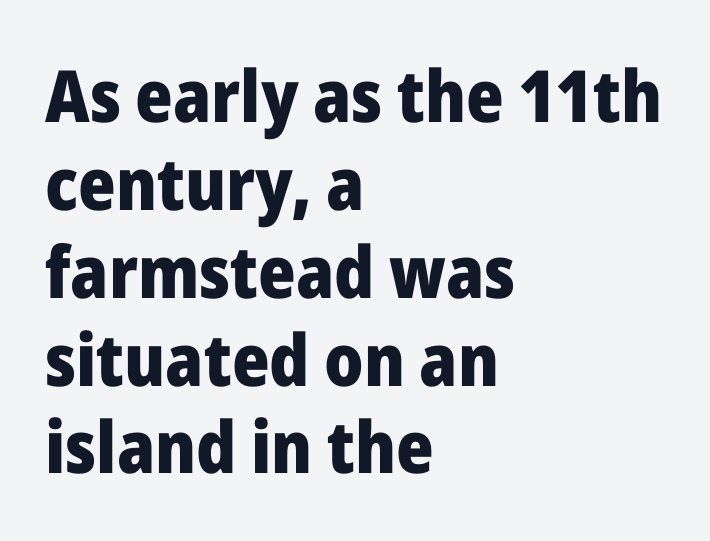
The image shows 72 px heavy sans-serif type, upright; set left-aligned, line spacing 1.22x, normal letter spacing, not underlined; low stroke contrast and a medium x-height.
